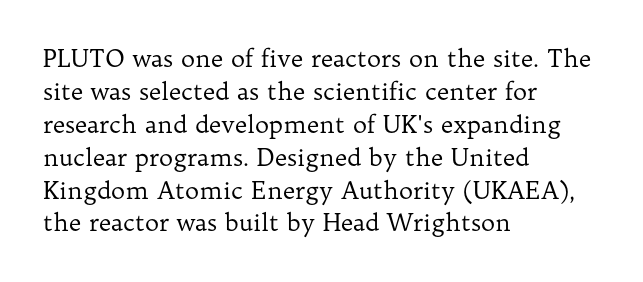
The image shows 24 px text type, upright; set left-aligned, normal line spacing (1.37x), normal letter spacing, not underlined.
